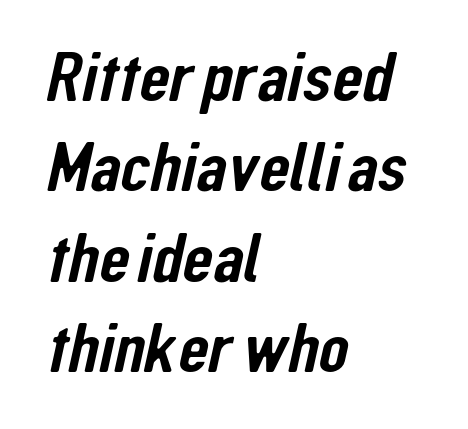
Anything drawn beneath the words? Only blank space. The passage shown is typed in a proportional face where columns would drift. The passage shown stacks its lines at a standard gap. The letters sit at their default tracking, neither squeezed nor spread. The passage shown is typeset with a sans-serif family. The lines in this sample share a left origin and differ only in where they stop.
